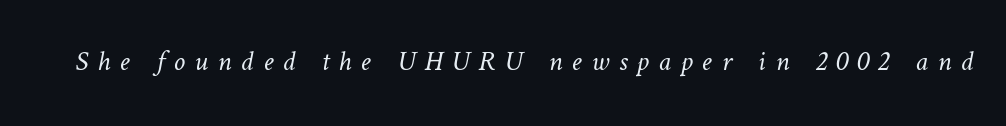
Q: Is the text bold? A: No.
Q: Is the text underlined? A: No.
Q: Is the spacing between letters normal or unusually wide? A: Unusually wide.
Q: Width (condensed, normal, or wide)? A: Normal.
Q: Stroke contrast? A: Low.
Q: x-height? A: Medium.
Q: Monospaced? A: No.
